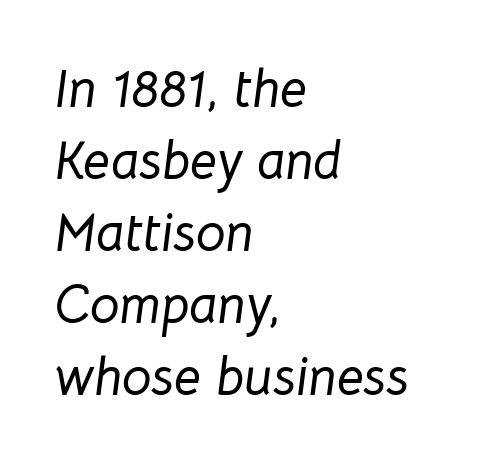
{"italic": "yes", "lean": "right", "slant_degrees": 8, "width": "normal", "stroke_contrast": "low", "x_height": "medium", "monospaced": "no", "underline": "no", "align": "left", "line_spacing": "normal", "line_spacing_ratio": 1.36, "letter_spacing": "normal", "letter_spacing_em": 0.0, "glyph_px": 53}
